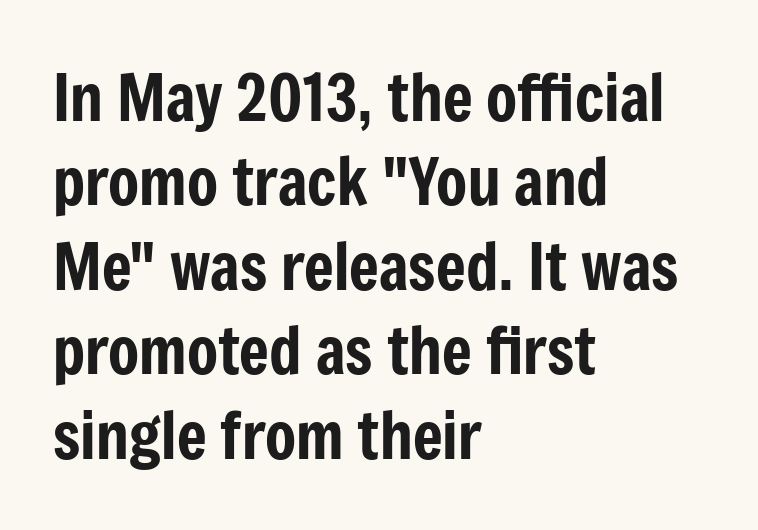
Q: Is the text italic (slanted)? A: No, it is upright.
Q: Is the typeface a serif or a sans-serif typeface? A: Sans-serif.
Q: Is the text underlined? A: No.
Q: How is the paragraph aligned? A: Left-aligned.
Q: Is the spacing between letters normal or unusually wide? A: Normal.
Q: Is the spacing between lines tight, normal or loose? A: Normal.
Q: Width (condensed, normal, or wide)? A: Condensed.
Q: Stroke contrast? A: Low.
Q: x-height? A: Medium.
Q: Monospaced? A: No.
